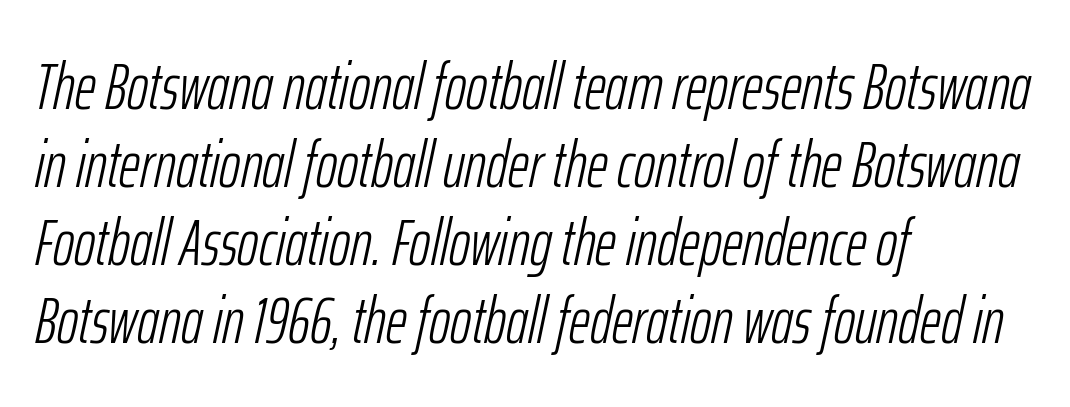
Q: Is the text bold? A: No.
Q: Is the text italic (slanted)? A: Yes, it leans right by about 12 degrees.
Q: Is the text underlined? A: No.
Q: How is the paragraph aligned? A: Left-aligned.
Q: Is the spacing between letters normal or unusually wide? A: Normal.
Q: Width (condensed, normal, or wide)? A: Condensed.
Q: Stroke contrast? A: Low.
Q: x-height? A: Medium.
Q: Monospaced? A: No.
